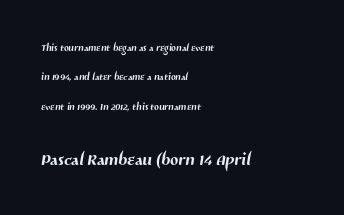
Block two is the big one; block one sits smaller above it. These lines are set flush left with a ragged right edge. This block would shrink considerably if given ordinary leading; it's expanded now. A typesetter would call this zero additional tracking.
